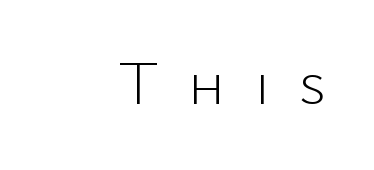
The image shows 61 px light sans-serif type, upright; set right-aligned, unusually wide letter spacing (+0.48 em), not underlined; low stroke contrast and a medium x-height.
